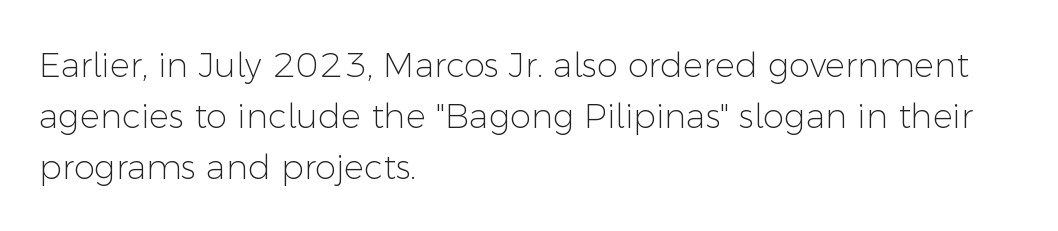
Q: Is the text bold? A: No.
Q: Is the text italic (slanted)? A: No, it is upright.
Q: Is the typeface a serif or a sans-serif typeface? A: Sans-serif.
Q: Is the text underlined? A: No.
Q: How is the paragraph aligned? A: Left-aligned.
Q: Is the spacing between letters normal or unusually wide? A: Normal.
Q: Is the spacing between lines tight, normal or loose? A: Normal.
Q: Width (condensed, normal, or wide)? A: Normal.
Q: Stroke contrast? A: Low.
Q: x-height? A: Medium.
Q: Monospaced? A: No.
